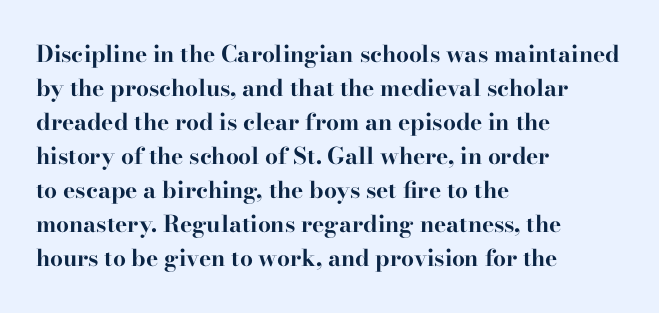
The image shows 23 px bold type, upright; set left-aligned, normal line spacing (1.48x), normal letter spacing, not underlined.
